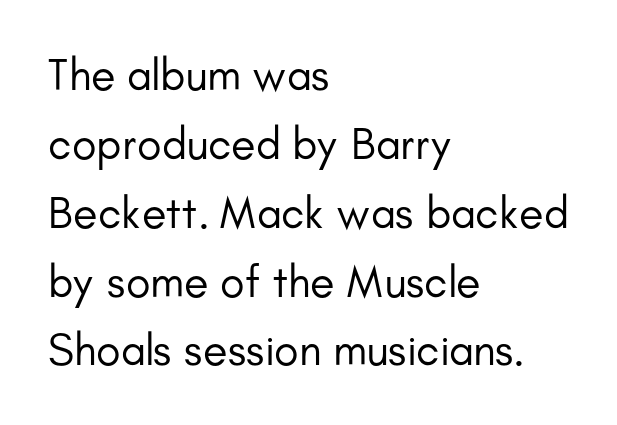
{"serif": "no", "italic": "no", "bold": "no", "weight": "regular", "width": "normal", "stroke_contrast": "low", "x_height": "small", "monospaced": "no", "underline": "no", "align": "left", "line_spacing": "normal", "line_spacing_ratio": 1.53, "letter_spacing": "normal", "letter_spacing_em": 0.0, "glyph_px": 45}
